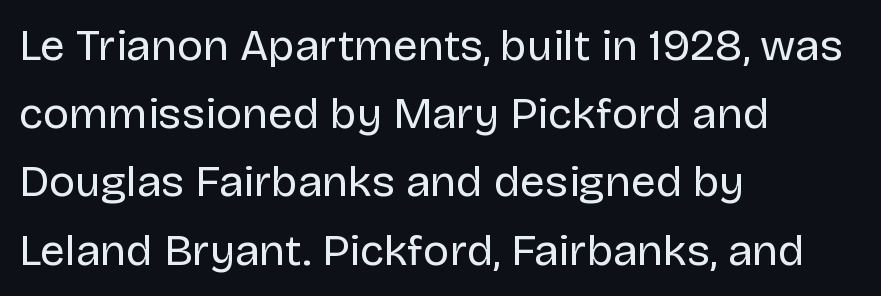
The image shows 44 px regular-weight sans-serif type, upright; set left-aligned, normal line spacing (1.55x), normal letter spacing, not underlined; low stroke contrast and a large x-height.
